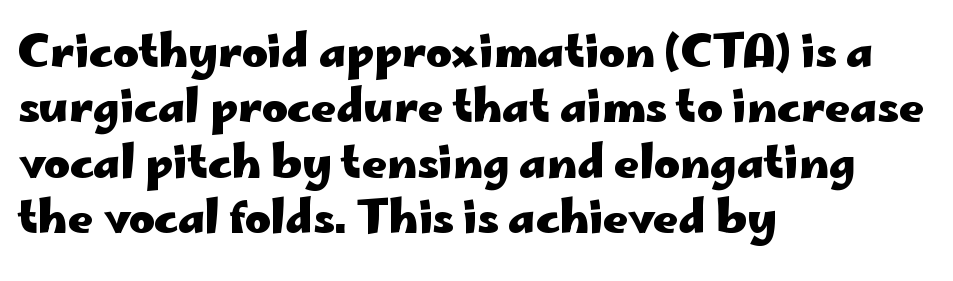
The image shows 44 px heavy, wide sans-serif type, upright; set left-aligned, normal line spacing (1.26x), normal letter spacing, not underlined; low stroke contrast and a small x-height.
